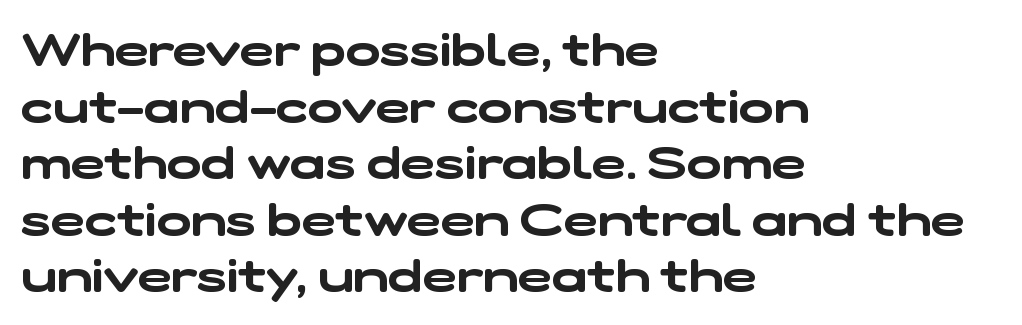
The strip under each line holds only bare page. Looks like regular typesetting: each glyph gets only the width it needs. The typeface chosen for these lines omits serifs. Tracking here is standard; glyphs follow each other at the usual distance. Every row of glyphs begins at an identical x-position on the left.
